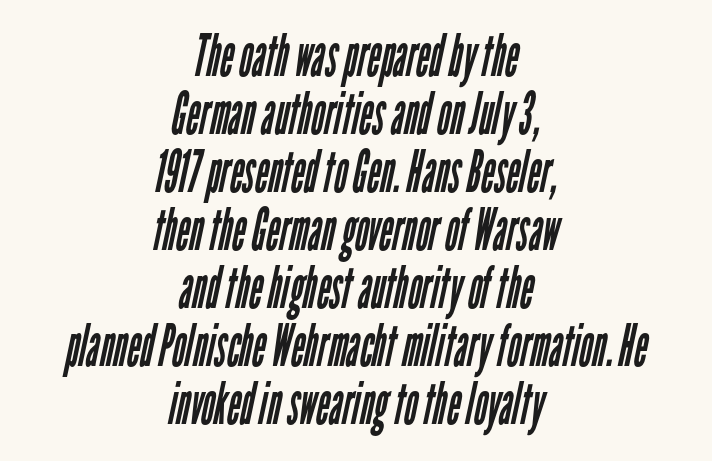
{"serif": "no", "bold": "no", "weight": "regular", "width": "condensed", "stroke_contrast": "low", "x_height": "medium", "monospaced": "no", "underline": "no", "align": "center", "line_spacing": "tight", "line_spacing_ratio": 1.0, "letter_spacing": "normal", "letter_spacing_em": 0.0, "glyph_px": 58}
